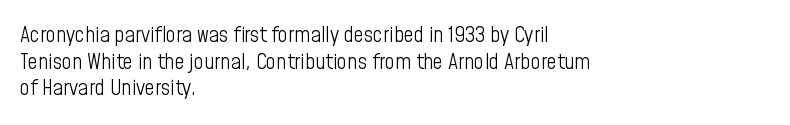
The image shows 22 px text type, upright; set left-aligned, line spacing 1.21x, normal letter spacing, not underlined.
